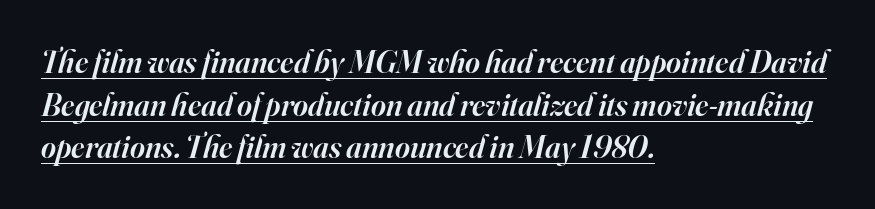
{"serif": "yes", "italic": "yes", "lean": "right", "slant_degrees": 16, "bold": "semi", "weight": "semibold", "width": "normal", "stroke_contrast": "high", "x_height": "small", "monospaced": "no", "underline": "yes", "align": "left", "line_spacing": "normal", "line_spacing_ratio": 1.33, "letter_spacing": "normal", "letter_spacing_em": 0.0, "glyph_px": 32}
